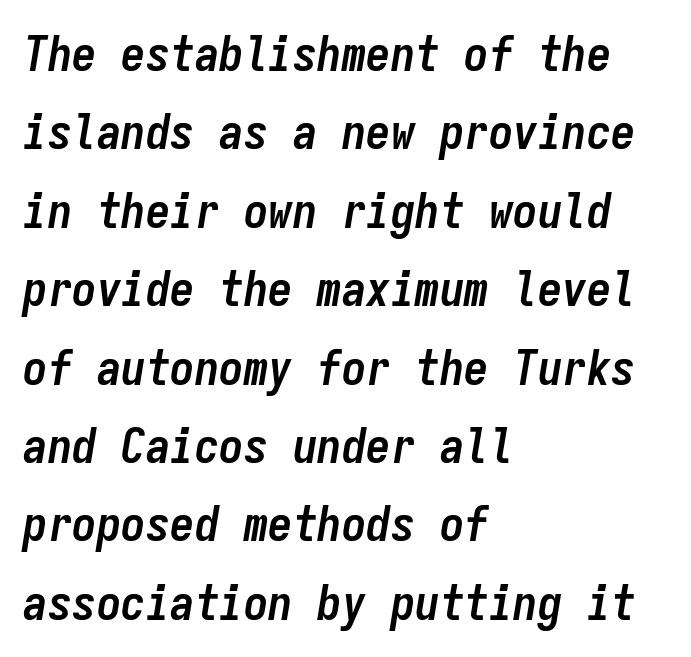
Q: Is the text bold? A: Yes.
Q: Is the text italic (slanted)? A: Yes, it leans right by about 9 degrees.
Q: Is the text underlined? A: No.
Q: How is the paragraph aligned? A: Left-aligned.
Q: Is the spacing between letters normal or unusually wide? A: Normal.
Q: Is the spacing between lines tight, normal or loose? A: Normal.
Q: Width (condensed, normal, or wide)? A: Condensed.
Q: Stroke contrast? A: Low.
Q: x-height? A: Medium.
Q: Monospaced? A: Yes.
